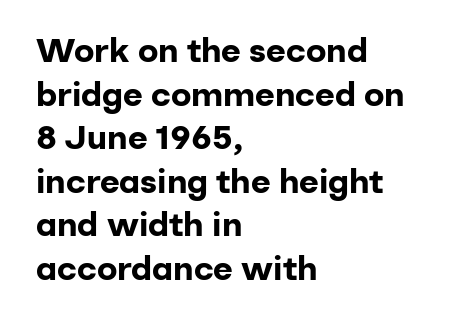
Q: Is the text bold? A: Yes.
Q: Is the text italic (slanted)? A: No, it is upright.
Q: Is the typeface a serif or a sans-serif typeface? A: Sans-serif.
Q: Is the text underlined? A: No.
Q: How is the paragraph aligned? A: Left-aligned.
Q: Is the spacing between letters normal or unusually wide? A: Normal.
Q: Is the spacing between lines tight, normal or loose? A: Normal.
Q: Width (condensed, normal, or wide)? A: Normal.
Q: Stroke contrast? A: Low.
Q: x-height? A: Medium.
Q: Monospaced? A: No.
